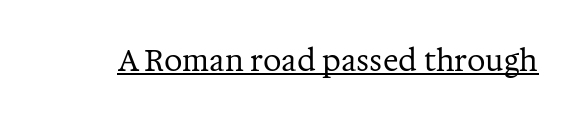
The image shows 29 px regular-weight serif type, upright; set normal letter spacing, underlined; medium stroke contrast and a medium x-height.
